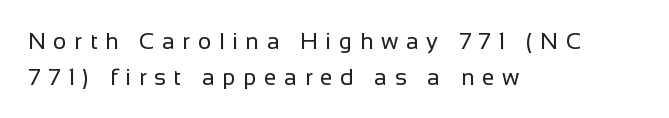
The image shows 23 px text type, upright; set left-aligned, normal line spacing (1.55x), unusually wide letter spacing (+0.33 em), not underlined.
